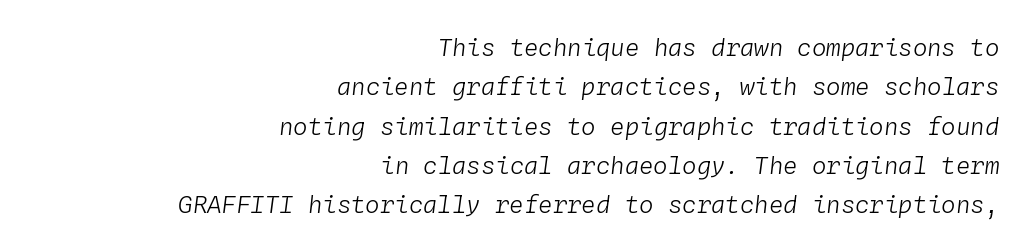
Q: Is the text bold? A: No.
Q: Is the text italic (slanted)? A: Yes, it leans right by about 4 degrees.
Q: Is the text underlined? A: No.
Q: How is the paragraph aligned? A: Right-aligned.
Q: Is the spacing between letters normal or unusually wide? A: Normal.
Q: Is the spacing between lines tight, normal or loose? A: Normal.
